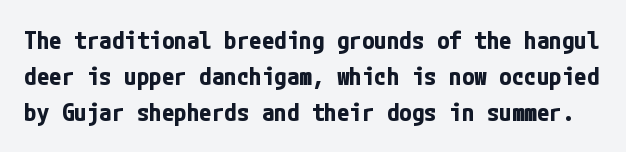
{"italic": "no", "bold": "yes", "underline": "no", "line_spacing": "normal", "line_spacing_ratio": 1.45, "letter_spacing": "normal", "letter_spacing_em": 0.0, "glyph_px": 25}
